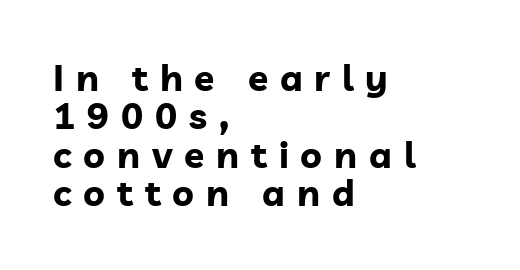
These lines have a slow, spaced-out rhythm from letter to letter. The space directly below the letters is spotless. The block of text is dense from top to bottom, with scant space between rows. The ragged edge is on the right, which tells us the setting is flush left. Here the designer chose a conventional face with non-uniform glyph widths. Posture: straight, roman, zero tilt.
